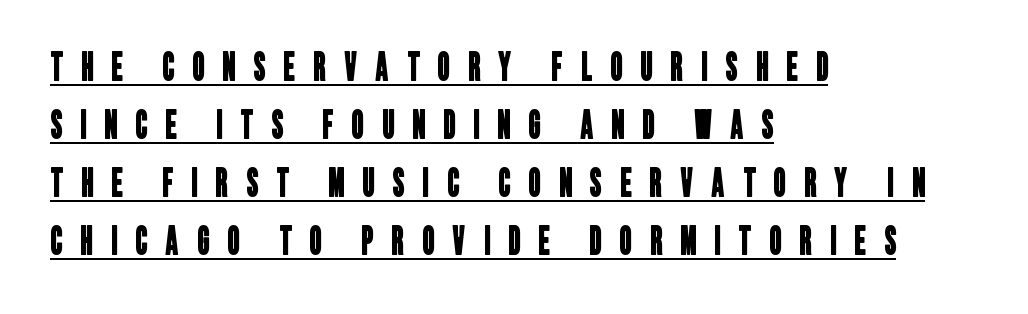
{"serif": "no", "width": "condensed", "stroke_contrast": "low", "x_height": "large", "monospaced": "no", "underline": "yes", "align": "left", "line_spacing": "normal", "line_spacing_ratio": 1.53, "letter_spacing": "wide", "letter_spacing_em": 0.48, "glyph_px": 38}
